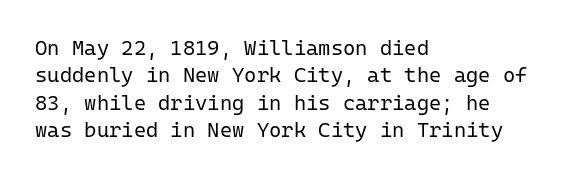
Reading down the block, your eye returns to a fixed left position each line. The weight tops out at a normal text grade. Interline gaps are of average width in this sample. The letters sit at their default tracking, neither squeezed nor spread.
